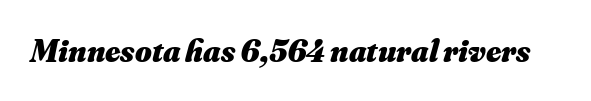
The rendering applies a slant to the glyphs. Summary of weight: heavy, a full bold. Do the characters align in a grid? No, the font is proportional. Type without underlining.
